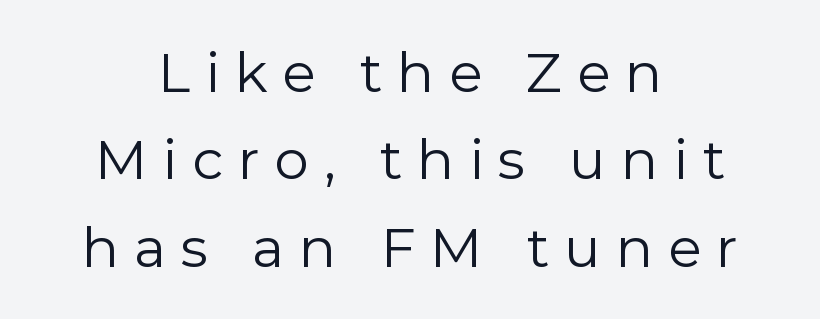
Q: Is the text bold? A: No.
Q: Is the text italic (slanted)? A: No, it is upright.
Q: Is the typeface a serif or a sans-serif typeface? A: Sans-serif.
Q: Is the text underlined? A: No.
Q: How is the paragraph aligned? A: Centered.
Q: Is the spacing between letters normal or unusually wide? A: Unusually wide.
Q: Is the spacing between lines tight, normal or loose? A: Normal.
Q: Width (condensed, normal, or wide)? A: Normal.
Q: x-height? A: Medium.
Q: Monospaced? A: No.
